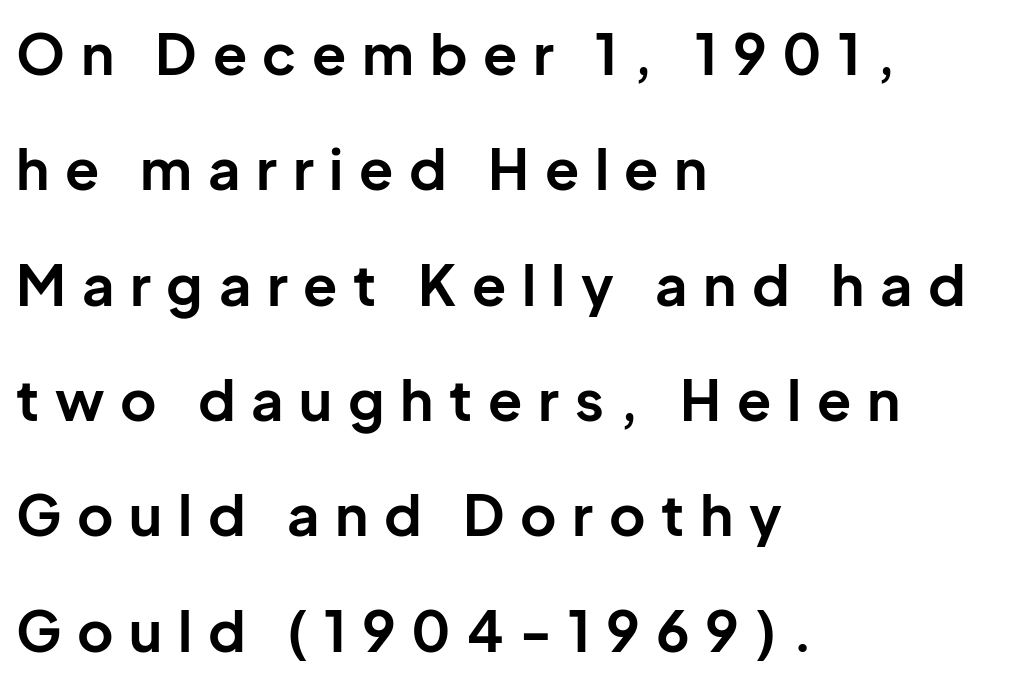
Q: Is the text bold? A: Yes.
Q: Is the text italic (slanted)? A: No, it is upright.
Q: Is the typeface a serif or a sans-serif typeface? A: Sans-serif.
Q: Is the text underlined? A: No.
Q: How is the paragraph aligned? A: Left-aligned.
Q: Is the spacing between letters normal or unusually wide? A: Unusually wide.
Q: Is the spacing between lines tight, normal or loose? A: Loose.
Q: Width (condensed, normal, or wide)? A: Normal.
Q: Stroke contrast? A: Low.
Q: x-height? A: Medium.
Q: Monospaced? A: No.
